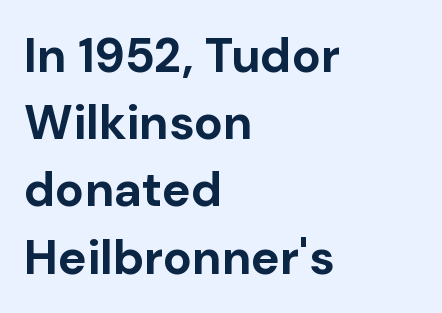
The image shows 48 px bold sans-serif type, upright; set left-aligned, normal line spacing (1.4x), normal letter spacing, not underlined; low stroke contrast and a medium x-height.
